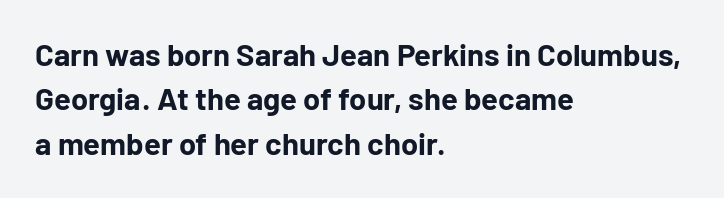
The image shows 31 px bold sans-serif type, upright; set left-aligned, normal line spacing (1.43x), normal letter spacing, not underlined; low stroke contrast and a medium x-height.
